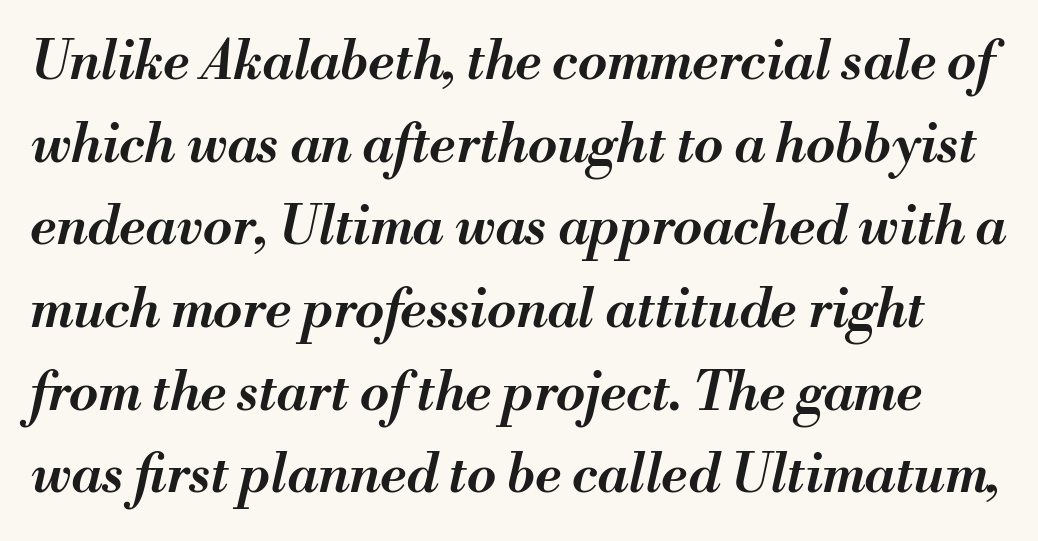
The image shows 53 px semibold type, italic (leaning right); set normal line spacing (1.56x), normal letter spacing, not underlined; medium stroke contrast and a small x-height.
